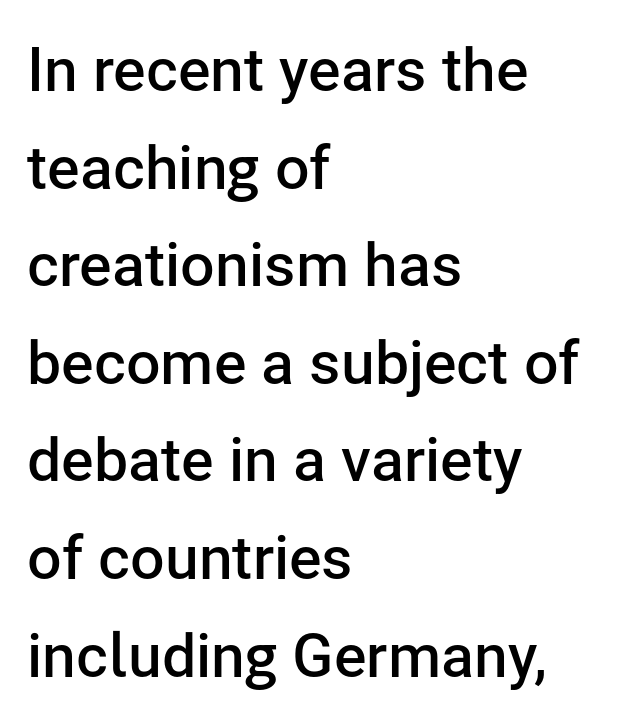
Q: Is the text bold? A: Semi-bold.
Q: Is the text italic (slanted)? A: No, it is upright.
Q: Is the typeface a serif or a sans-serif typeface? A: Sans-serif.
Q: Is the text underlined? A: No.
Q: How is the paragraph aligned? A: Left-aligned.
Q: Is the spacing between letters normal or unusually wide? A: Normal.
Q: Is the spacing between lines tight, normal or loose? A: Normal.
Q: Width (condensed, normal, or wide)? A: Normal.
Q: Stroke contrast? A: Low.
Q: x-height? A: Medium.
Q: Monospaced? A: No.
